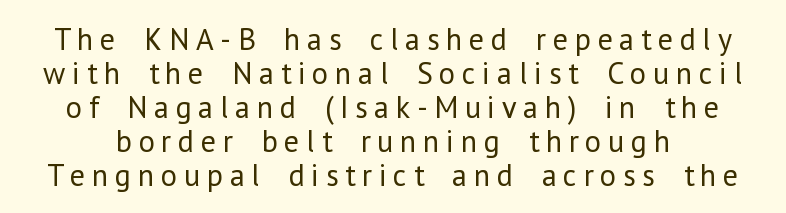
The image shows 31 px regular-weight sans-serif type, upright; set tight line spacing (1.1x), unusually wide letter spacing (+0.21 em), not underlined; low stroke contrast and a medium x-height.
